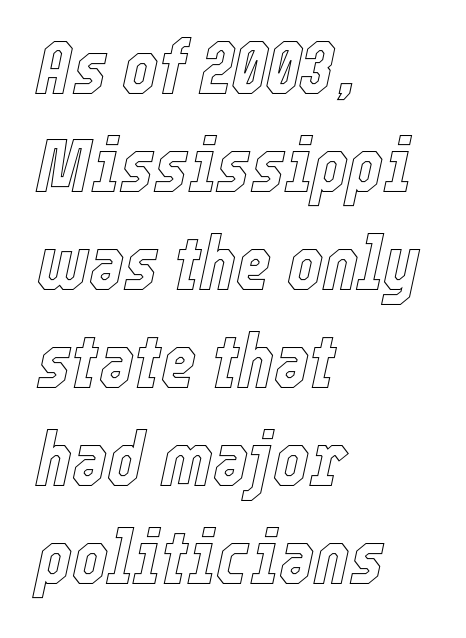
{"italic": "yes", "lean": "right", "slant_degrees": 12, "width": "condensed", "x_height": "medium", "monospaced": "no", "underline": "no", "align": "left", "line_spacing": "normal", "line_spacing_ratio": 1.29, "letter_spacing": "normal", "letter_spacing_em": 0.0, "glyph_px": 76}
